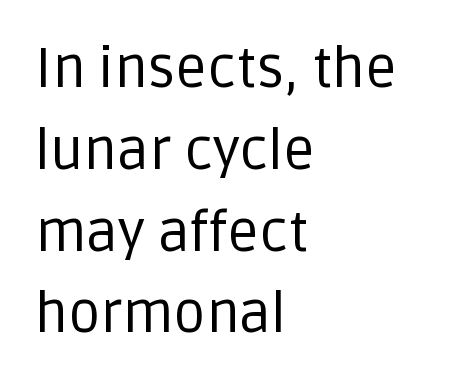
Leading: standard. A typesetter would call this proportional, since set widths differ per character. Each letter's strokes conclude bluntly, with no projecting serifs. The rendering keeps characters at their native spacing.
